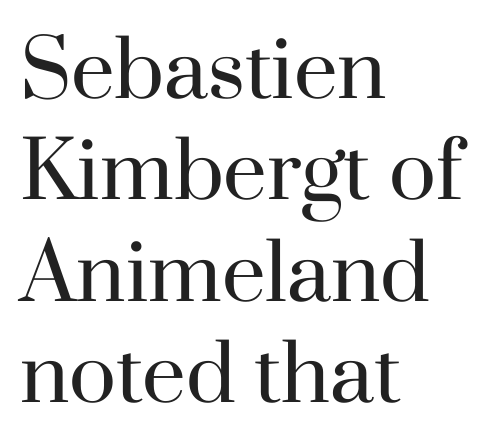
{"serif": "yes", "italic": "no", "bold": "no", "weight": "regular", "width": "normal", "stroke_contrast": "high", "x_height": "small", "monospaced": "no", "underline": "no", "align": "left", "line_spacing": "normal", "line_spacing_ratio": 1.3, "letter_spacing": "normal", "letter_spacing_em": 0.0, "glyph_px": 78}
